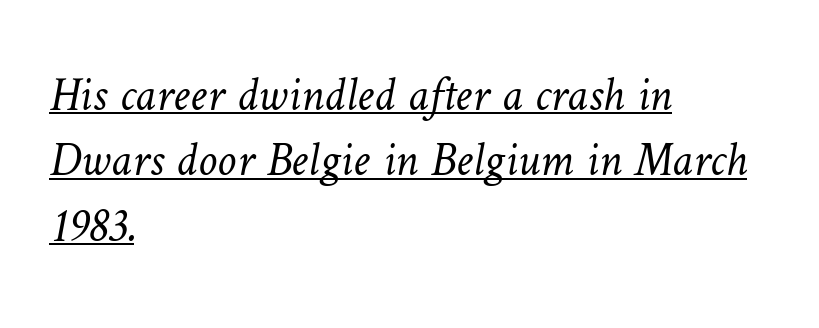
This sample carries an underscore along the baseline area. Character widths vary here, with narrow letters taking less room than wide ones. This sample uses plain, unmodified letter spacing. The leading is moderate, giving the passage an even texture. Typeset ragged right — the left edge is the straight one. Is the type heavy? It reads as light-to-regular instead.
